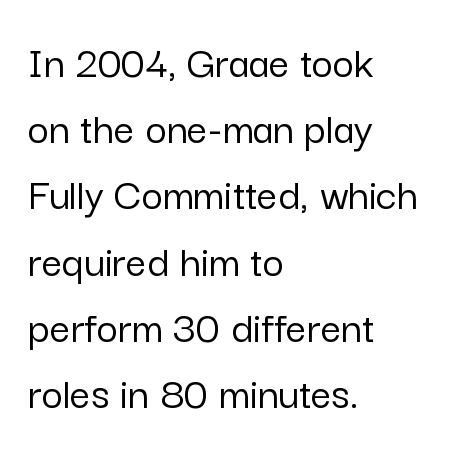
The image shows 46 px sans-serif type, upright; set left-aligned, normal line spacing (1.44x), normal letter spacing, not underlined; low stroke contrast and a medium x-height.
